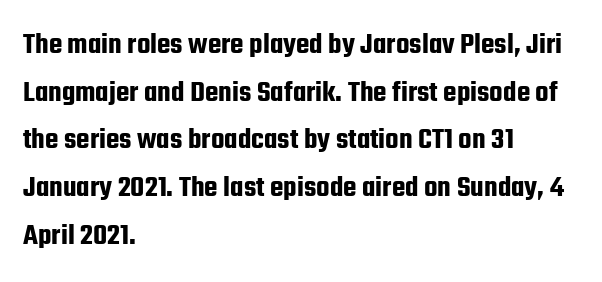
The image shows 31 px condensed sans-serif type, upright; set left-aligned, normal line spacing (1.54x), normal letter spacing, not underlined; low stroke contrast and a medium x-height.
